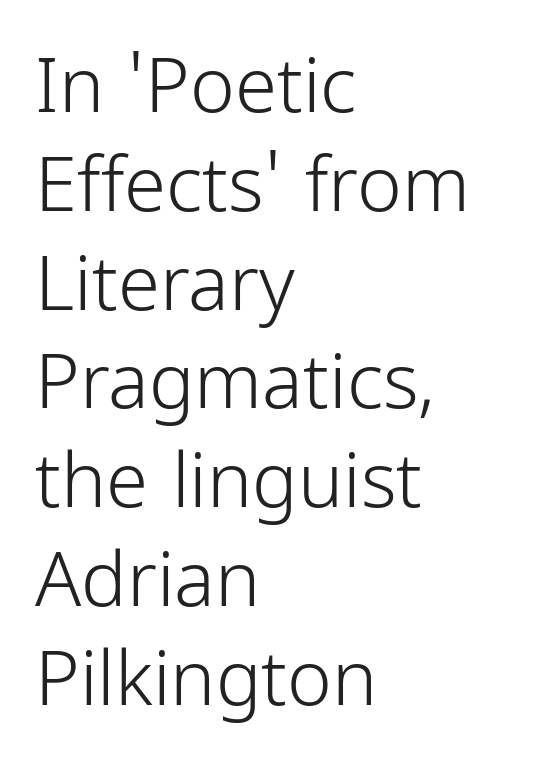
No extra ink here — the face is not bold. Nothing unusual about the tracking: characters are spaced as the font intends. Underlining? Definitely not there. To sum up the face: it is a sans, with no serifs.
